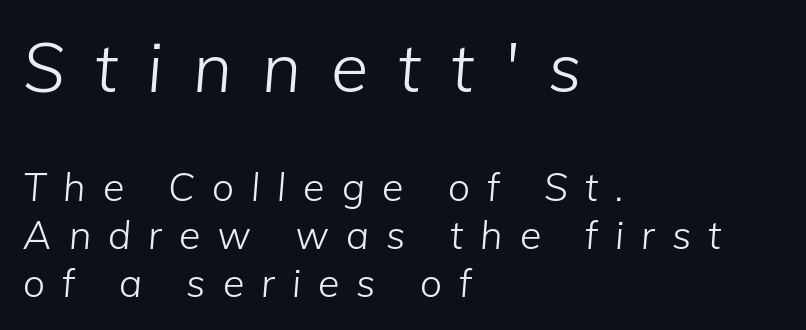
Q: Is the text bold? A: No.
Q: Is the text italic (slanted)? A: Yes, it leans right by about 5 degrees.
Q: Is the text underlined? A: No.
Q: How is the paragraph aligned? A: Left-aligned.
Q: Is the spacing between letters normal or unusually wide? A: Unusually wide.
Q: Which block of text is set in a larger size, the first (top) or the second (bottom)? A: The first (top) one.
Q: Width (condensed, normal, or wide)? A: Normal.
Q: Stroke contrast? A: Low.
Q: x-height? A: Medium.
Q: Monospaced? A: No.
